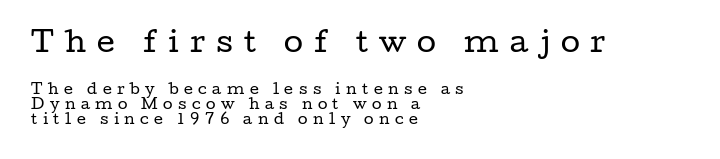
Q: Is the text bold? A: No.
Q: Is the text italic (slanted)? A: No, it is upright.
Q: Is the typeface a serif or a sans-serif typeface? A: Serif.
Q: Is the text underlined? A: No.
Q: How is the paragraph aligned? A: Left-aligned.
Q: Is the spacing between letters normal or unusually wide? A: Unusually wide.
Q: Is the spacing between lines tight, normal or loose? A: Tight.
Q: Which block of text is set in a larger size, the first (top) or the second (bottom)? A: The first (top) one.
Q: Width (condensed, normal, or wide)? A: Wide.
Q: Stroke contrast? A: Low.
Q: x-height? A: Medium.
Q: Monospaced? A: No.
